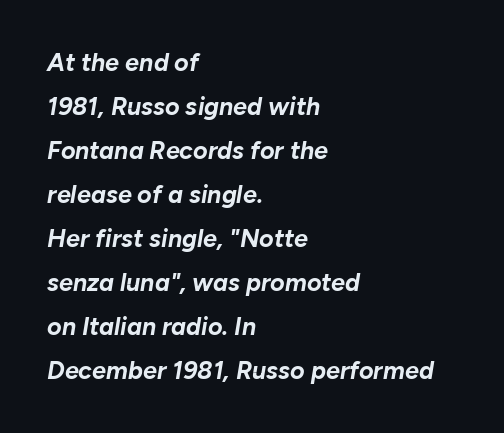
{"italic": "yes", "lean": "right", "slant_degrees": 10, "bold": "yes", "underline": "no", "align": "left", "line_spacing_ratio": 1.76, "letter_spacing": "normal", "letter_spacing_em": 0.0, "glyph_px": 25}
